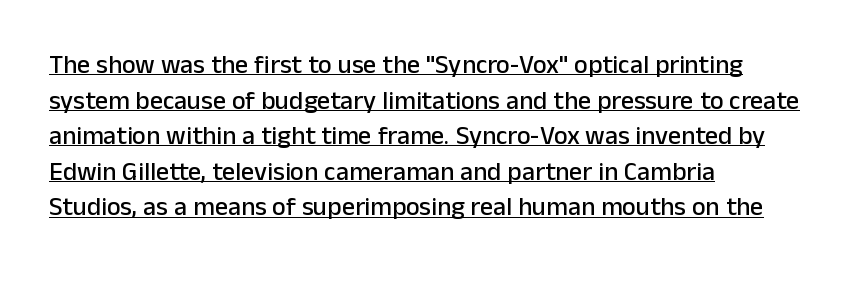
These characters rest on top of a visible drawn line. Summary of vertical rhythm: regular, with standard interline spacing. A classic flush-left, rag-right setting is used for this passage. The typography opts for an upright posture over an oblique one. You could call the tracking neutral — neither tight nor loose.
